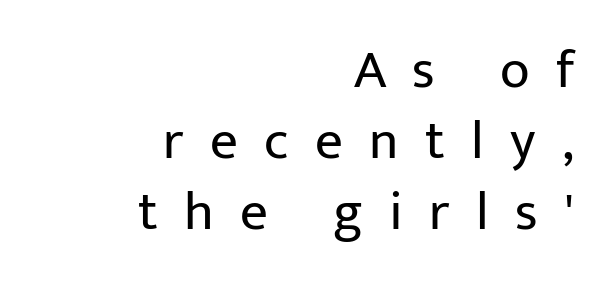
Rendered with straight, roman letterforms. Normally led — the rows are evenly, conventionally spaced. Loose tracking; the words dissolve into strings of separated letters. These glyphs show unthickened strokes, regular width or finer. Is this a sans? Yes — the strokes have no serifs. Does the copy run flush right? Yes — the right margin is perfectly even.
